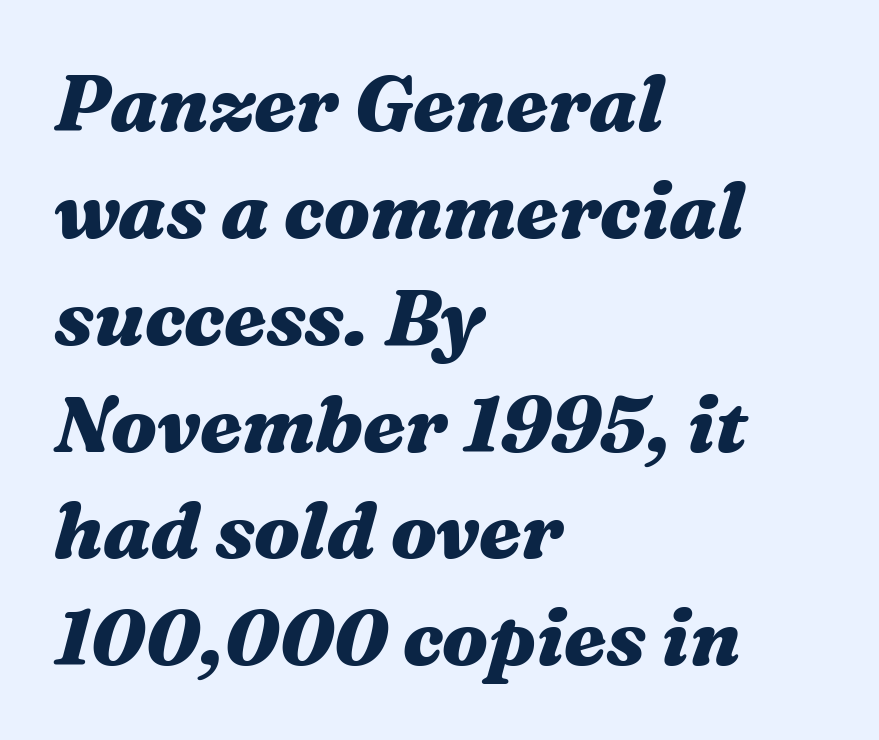
The image shows 78 px heavy, wide type, italic (leaning right); set left-aligned, normal line spacing (1.37x), normal letter spacing, not underlined; medium stroke contrast and a medium x-height.
